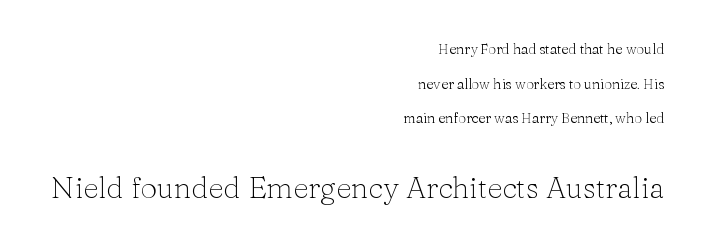
Note the varied advance widths — an 'i' is clearly narrower than an 'm'. Only glyphs here, with clear space below each row. The strokes carry an ordinary text weight at most. What kind of face is this? One with serifs. Compared with typical body copy, the letter spacing here is the same.
